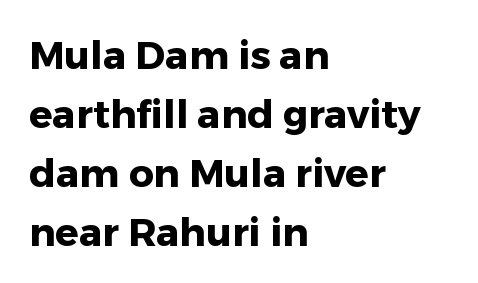
How would I describe the line gaps? Plain and ordinary. Here the designer chose a conventional face with non-uniform glyph widths. Alignment: flush left. Strokes here are thick enough to call this a true bold.
